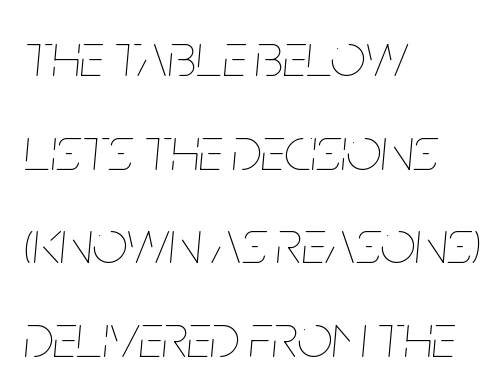
What stands out about the letter spacing? Nothing — it is the standard amount. Vertical spacing — default. These lines are set flush left with a ragged right edge. Note the varied advance widths — an 'i' is clearly narrower than an 'm'. The letters are slanted; this is an italic face. The passage shown is not bold in any degree.
